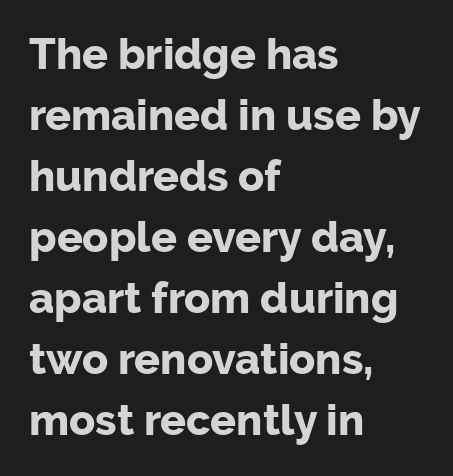
The image shows 43 px bold sans-serif type, upright; set left-aligned, normal line spacing (1.42x), normal letter spacing, not underlined; low stroke contrast and a medium x-height.
